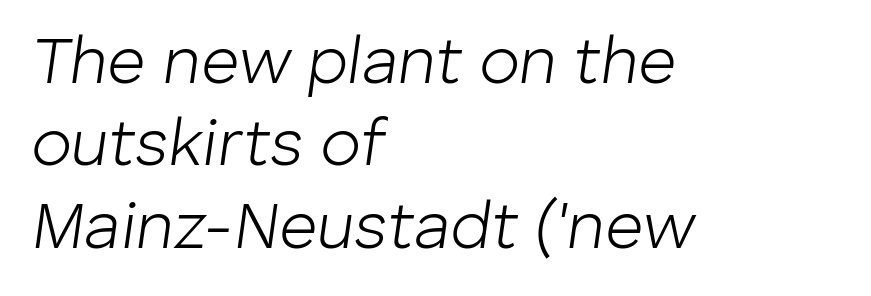
Q: Is the text bold? A: No.
Q: Is the text italic (slanted)? A: Yes, it leans right by about 8 degrees.
Q: Is the text underlined? A: No.
Q: How is the paragraph aligned? A: Left-aligned.
Q: Is the spacing between letters normal or unusually wide? A: Normal.
Q: Is the spacing between lines tight, normal or loose? A: Normal.
Q: Width (condensed, normal, or wide)? A: Normal.
Q: Stroke contrast? A: Low.
Q: x-height? A: Medium.
Q: Monospaced? A: No.
